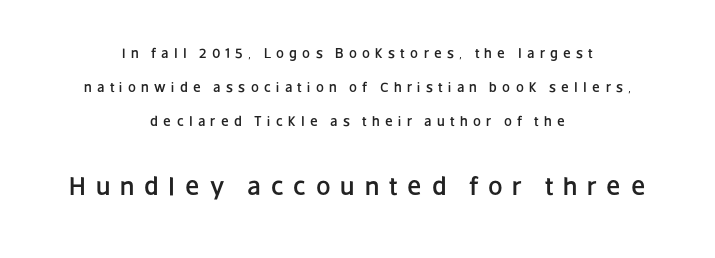
Q: Is the text italic (slanted)? A: No, it is upright.
Q: Is the text underlined? A: No.
Q: How is the paragraph aligned? A: Centered.
Q: Is the spacing between letters normal or unusually wide? A: Unusually wide.
Q: Is the spacing between lines tight, normal or loose? A: Loose.
Q: Which block of text is set in a larger size, the first (top) or the second (bottom)? A: The second (bottom) one.
